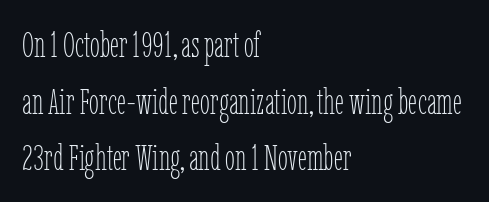
The type sits square on the baseline with zero lean. Is this a fixed-width face? No — the glyphs have proportional, varying widths. Default kerning and tracking; the words read as compact shapes. Left-aligned paragraph, ragged on the right. Each row of text sits above clean, open space. The lines sit at an ordinary, default distance from one another.
